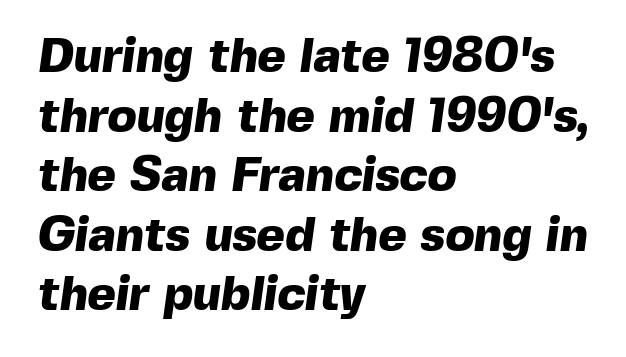
You'd pick this weight for a headline — it's a proper bold. The letters advance in unequal steps, a hallmark of proportional type. Classification — sans serif. Each row of text sits above clean, open space. The compositor pushed each line to the left boundary.
